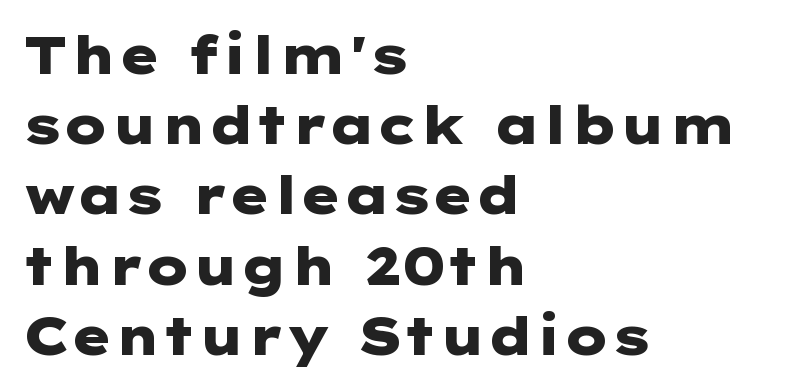
The image shows 52 px heavy, wide sans-serif type, upright; set left-aligned, normal line spacing (1.35x), normal letter spacing, not underlined; low stroke contrast and a medium x-height.
